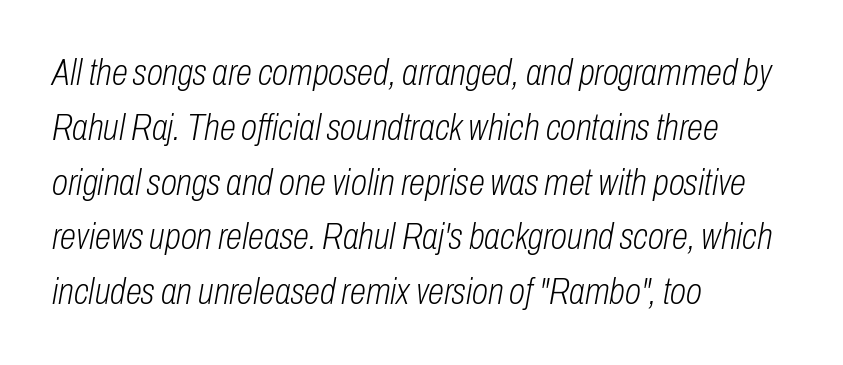
The image shows 37 px light, condensed type, italic (leaning right); set left-aligned, normal line spacing (1.48x), normal letter spacing, not underlined; low stroke contrast and a medium x-height.
